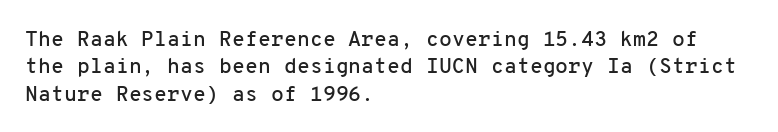
The image shows 21 px text type, upright; set left-aligned, normal line spacing (1.3x), normal letter spacing, not underlined.
